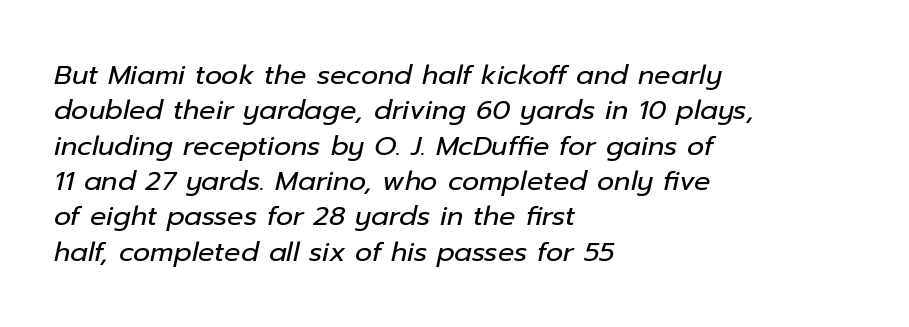
Stroke mass is kept to a normal reading level or below. Descenders hang freely into open space. Caption: standard tracking, unaltered. A typesetter would mark this as italic. Leading: standard.
